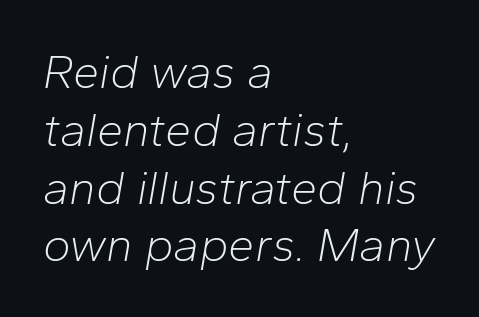
{"italic": "yes", "lean": "right", "slant_degrees": 10, "bold": "no", "weight": "light", "width": "normal", "stroke_contrast": "low", "x_height": "medium", "monospaced": "no", "underline": "no", "align": "left", "line_spacing_ratio": 1.23, "letter_spacing": "normal", "letter_spacing_em": 0.0, "glyph_px": 47}
